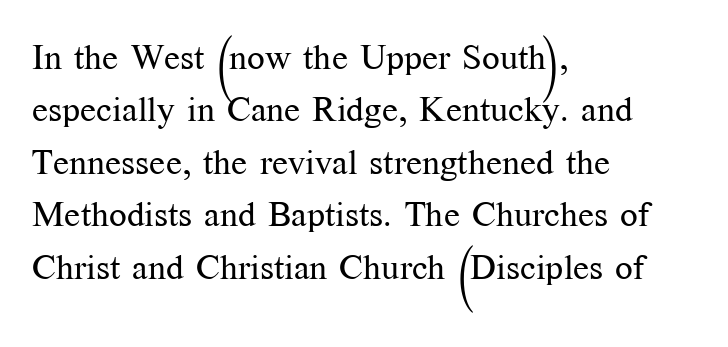
Q: Is the text bold? A: No.
Q: Is the text italic (slanted)? A: No, it is upright.
Q: Is the typeface a serif or a sans-serif typeface? A: Serif.
Q: Is the text underlined? A: No.
Q: How is the paragraph aligned? A: Left-aligned.
Q: Is the spacing between letters normal or unusually wide? A: Normal.
Q: Is the spacing between lines tight, normal or loose? A: Normal.
Q: Width (condensed, normal, or wide)? A: Normal.
Q: Stroke contrast? A: Medium.
Q: x-height? A: Medium.
Q: Monospaced? A: No.
